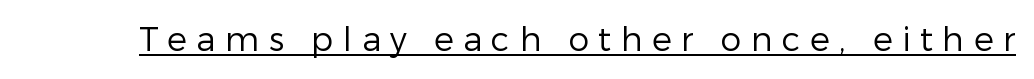
The image shows 33 px regular-weight sans-serif type, upright; set unusually wide letter spacing (+0.29 em), underlined; low stroke contrast and a medium x-height.
